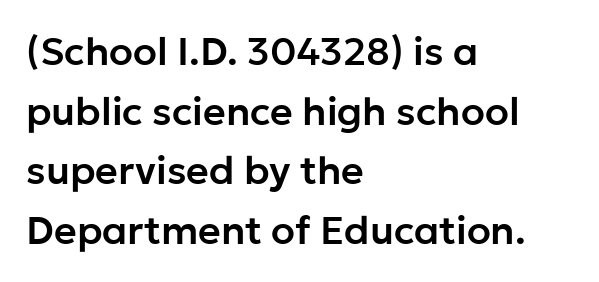
{"serif": "no", "italic": "no", "width": "normal", "stroke_contrast": "low", "x_height": "medium", "monospaced": "no", "underline": "no", "align": "left", "line_spacing": "normal", "line_spacing_ratio": 1.53, "letter_spacing": "normal", "letter_spacing_em": 0.0, "glyph_px": 39}
